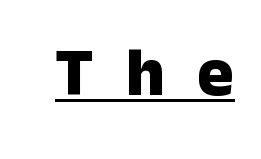
{"serif": "no", "italic": "no", "bold": "yes", "weight": "heavy", "width": "normal", "stroke_contrast": "low", "x_height": "medium", "monospaced": "no", "underline": "yes", "letter_spacing": "wide", "letter_spacing_em": 0.47, "glyph_px": 68}
